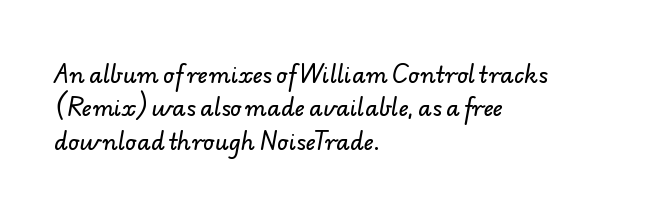
The passage shown stacks its lines at a standard gap. This sample uses plain, unmodified letter spacing. Leftover space on each line is placed entirely after the last word. Unmarked baselines from the first word to the last.
